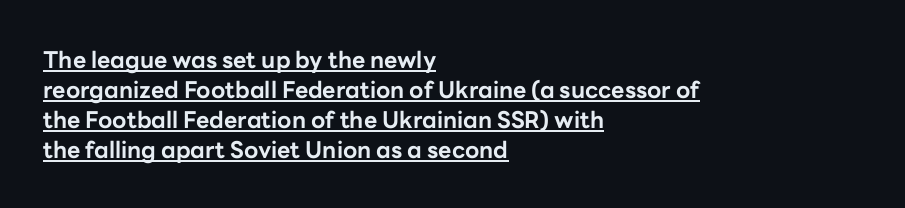
The image shows 23 px bold type, upright; set left-aligned, normal line spacing (1.3x), normal letter spacing, underlined.
